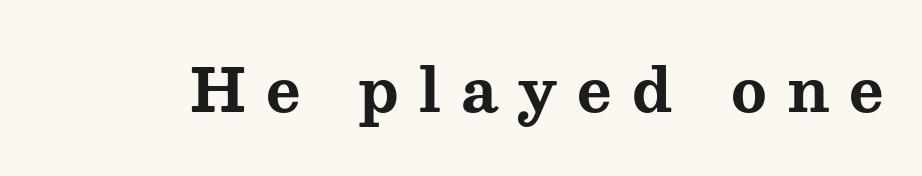
The image shows 59 px bold, wide serif type, upright; set unusually wide letter spacing (+0.34 em), not underlined; medium stroke contrast and a medium x-height.
